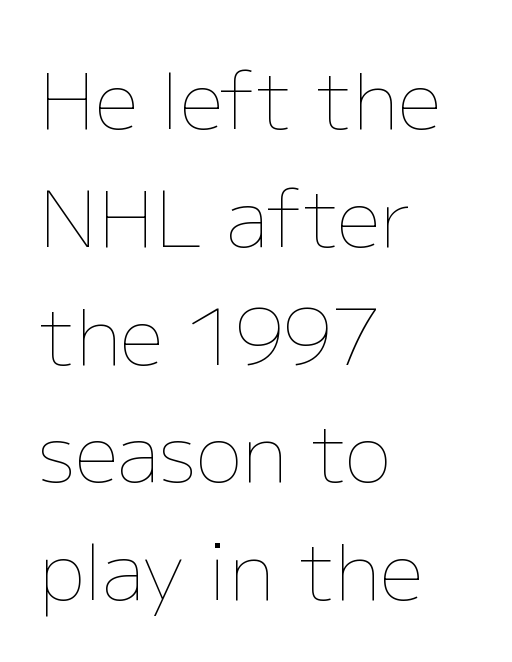
Q: Is the text bold? A: No.
Q: Is the text italic (slanted)? A: No, it is upright.
Q: Is the text underlined? A: No.
Q: How is the paragraph aligned? A: Left-aligned.
Q: Is the spacing between letters normal or unusually wide? A: Normal.
Q: Is the spacing between lines tight, normal or loose? A: Normal.
Q: Width (condensed, normal, or wide)? A: Normal.
Q: Stroke contrast? A: Low.
Q: x-height? A: Medium.
Q: Monospaced? A: No.
